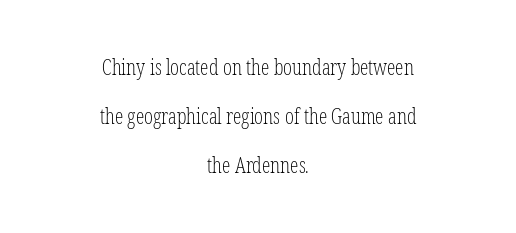
{"italic": "no", "bold": "no", "underline": "no", "align": "center", "line_spacing": "loose", "line_spacing_ratio": 2.34, "letter_spacing": "normal", "letter_spacing_em": 0.0, "glyph_px": 21}
